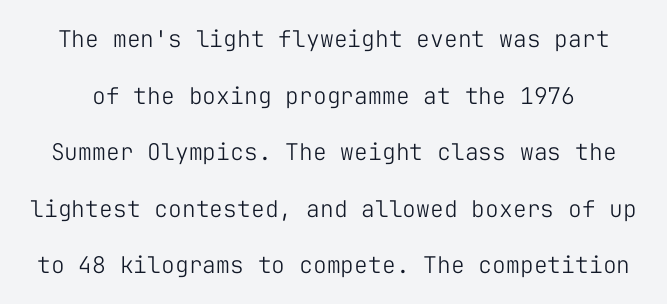
Q: Is the text bold? A: No.
Q: Is the text italic (slanted)? A: No, it is upright.
Q: Is the text underlined? A: No.
Q: Is the spacing between letters normal or unusually wide? A: Normal.
Q: Is the spacing between lines tight, normal or loose? A: Loose.
